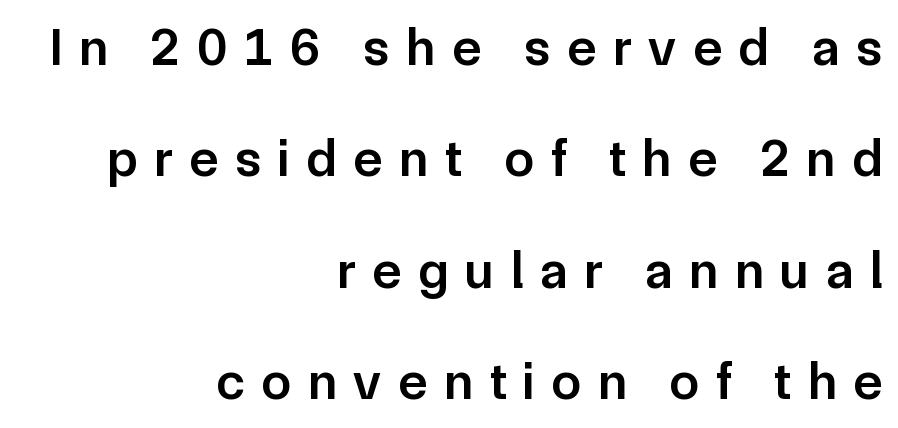
{"serif": "no", "italic": "no", "bold": "semi", "weight": "semibold", "width": "normal", "stroke_contrast": "low", "x_height": "medium", "monospaced": "no", "underline": "no", "align": "right", "line_spacing": "loose", "line_spacing_ratio": 2.1, "letter_spacing": "wide", "letter_spacing_em": 0.32, "glyph_px": 53}
